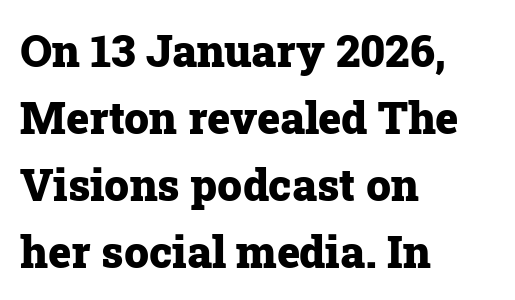
{"serif": "yes", "italic": "no", "bold": "yes", "weight": "heavy", "width": "normal", "stroke_contrast": "low", "x_height": "medium", "monospaced": "no", "underline": "no", "align": "left", "line_spacing": "normal", "line_spacing_ratio": 1.52, "letter_spacing": "normal", "letter_spacing_em": 0.0, "glyph_px": 44}
